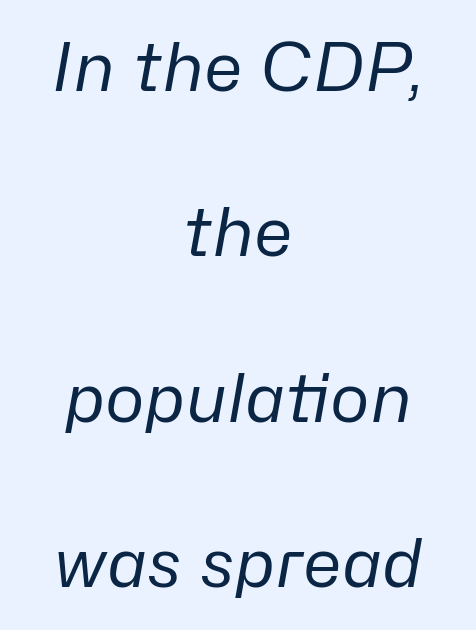
Q: Is the text bold? A: No.
Q: Is the text italic (slanted)? A: Yes, it leans right by about 10 degrees.
Q: Is the text underlined? A: No.
Q: How is the paragraph aligned? A: Centered.
Q: Is the spacing between letters normal or unusually wide? A: Normal.
Q: Is the spacing between lines tight, normal or loose? A: Loose.
Q: Width (condensed, normal, or wide)? A: Normal.
Q: Stroke contrast? A: Low.
Q: x-height? A: Medium.
Q: Monospaced? A: No.
